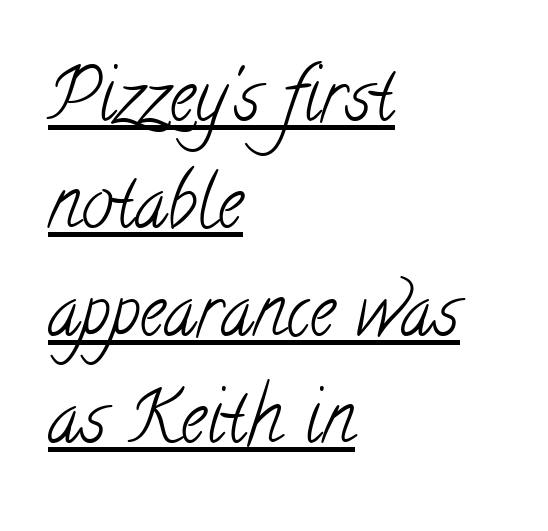
Compared with typical paragraphs, the rows here are spaced about the same. The compositor pushed each line to the left boundary. How are the letters spaced? Ordinarily, with no added tracking.
